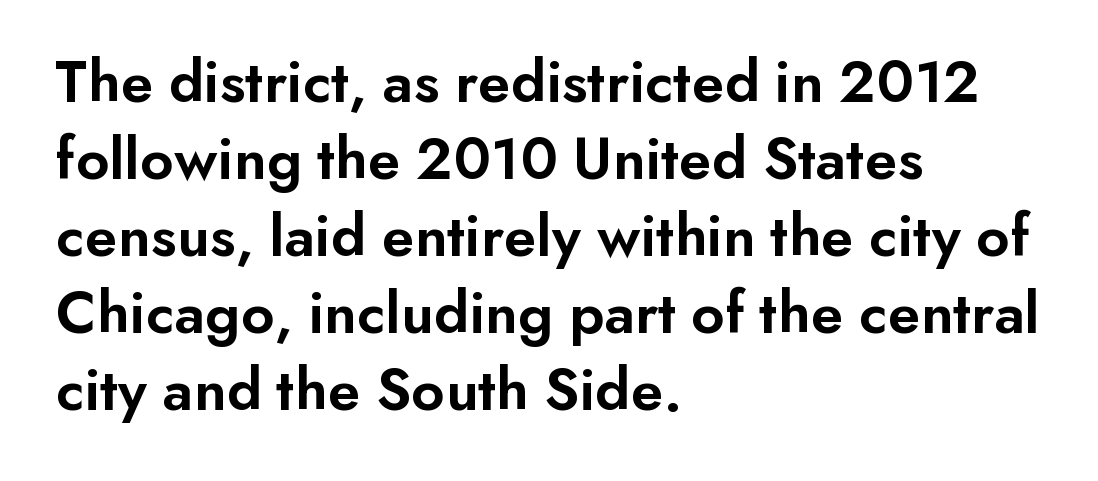
The image shows 62 px semibold sans-serif type, upright; set left-aligned, line spacing 1.24x, normal letter spacing, not underlined; low stroke contrast and a small x-height.
